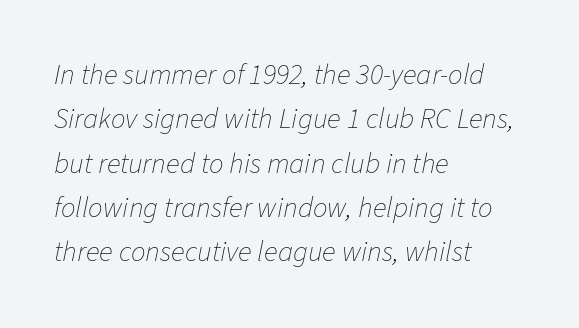
The image shows 29 px thin type, italic (leaning right); set left-aligned, normal line spacing (1.53x), normal letter spacing, not underlined; low stroke contrast and a medium x-height.
